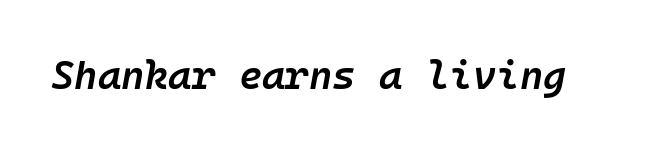
{"italic": "yes", "lean": "right", "slant_degrees": 10, "bold": "semi", "weight": "semibold", "width": "normal", "stroke_contrast": "low", "x_height": "medium", "underline": "no", "letter_spacing": "normal", "letter_spacing_em": 0.0, "glyph_px": 40}
